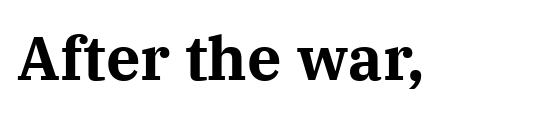
Q: Is the text bold? A: Yes.
Q: Is the text italic (slanted)? A: No, it is upright.
Q: Is the typeface a serif or a sans-serif typeface? A: Serif.
Q: Is the text underlined? A: No.
Q: Is the spacing between letters normal or unusually wide? A: Normal.
Q: Width (condensed, normal, or wide)? A: Normal.
Q: Stroke contrast? A: Medium.
Q: x-height? A: Medium.
Q: Monospaced? A: No.
